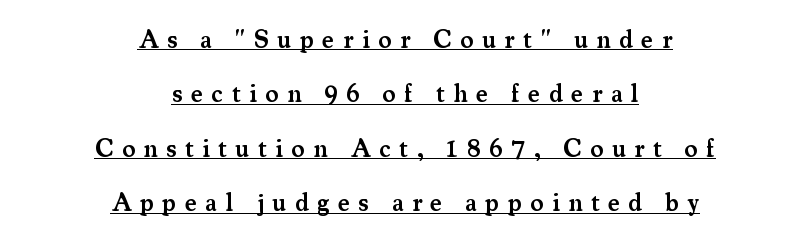
The image shows 25 px text type, upright; set centered, loose line spacing (2.18x), unusually wide letter spacing (+0.34 em), underlined.
